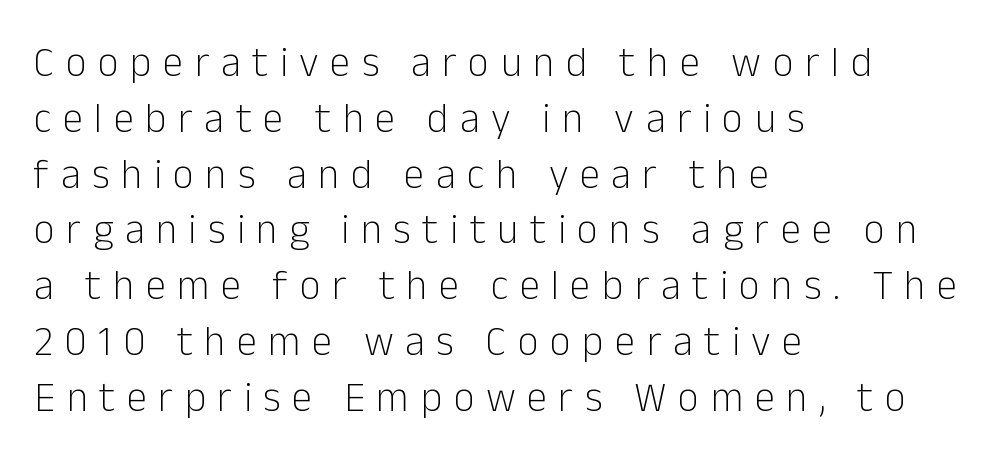
The image shows 41 px light sans-serif type, upright; set left-aligned, normal line spacing (1.36x), unusually wide letter spacing (+0.28 em), not underlined; low stroke contrast and a medium x-height.
